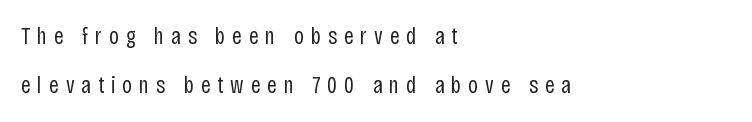
Q: Is the text bold? A: No.
Q: Is the text italic (slanted)? A: No, it is upright.
Q: Is the text underlined? A: No.
Q: How is the paragraph aligned? A: Left-aligned.
Q: Is the spacing between letters normal or unusually wide? A: Unusually wide.
Q: Is the spacing between lines tight, normal or loose? A: Loose.
